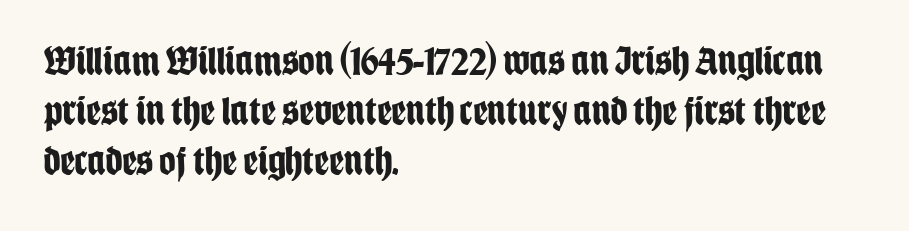
Each row of text sits above clean, open space. Do the characters align in a grid? No, the font is proportional. This rendering employs a face without finishing strokes, i.e., a sans-serif. Honestly, the letter spacing is just normal — you wouldn't notice it. If you drew a ruler down the left edge, every line would touch it. Strokes here are thick enough to call this a true bold.
